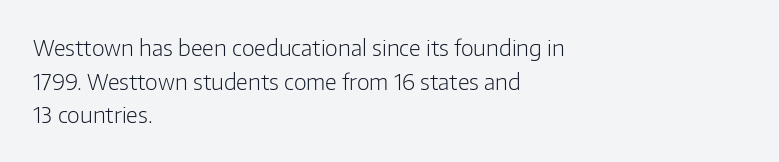
Q: Is the text bold? A: No.
Q: Is the text italic (slanted)? A: No, it is upright.
Q: Is the text underlined? A: No.
Q: How is the paragraph aligned? A: Left-aligned.
Q: Is the spacing between letters normal or unusually wide? A: Normal.
Q: Is the spacing between lines tight, normal or loose? A: Normal.
